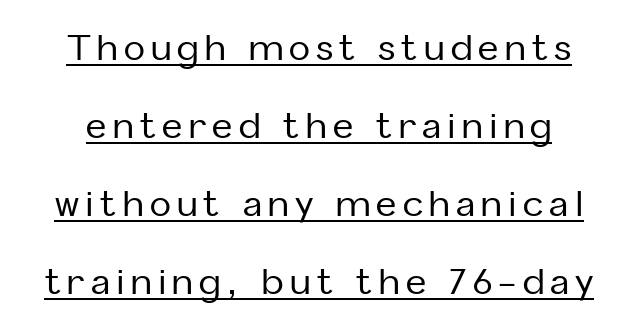
Does the leading feel generous? Absolutely, it's lavish. The typography opts for an upright posture over an oblique one. Looks like regular typesetting: each glyph gets only the width it needs. The passage is arranged like a title page — every line centered. The passage shown is underscored from start to finish. Letterform terminals end flat and unadorned throughout the passage.
